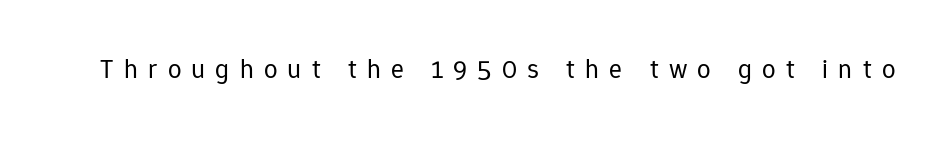
The words here are not underlined. How are the letters spaced? Widely, with obvious added tracking. On a weight scale, this lands at 450 or below. Italic? Not at all — the glyphs are vertical.
